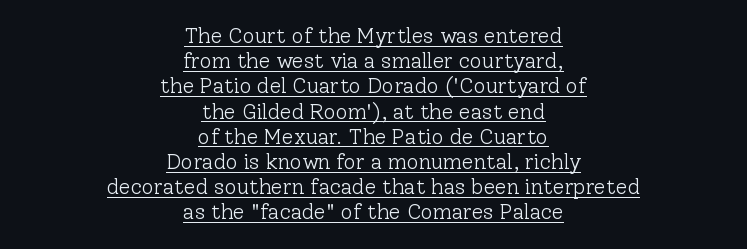
{"italic": "no", "bold": "no", "underline": "yes", "align": "center", "line_spacing_ratio": 1.2, "letter_spacing": "normal", "letter_spacing_em": 0.0, "glyph_px": 21}
